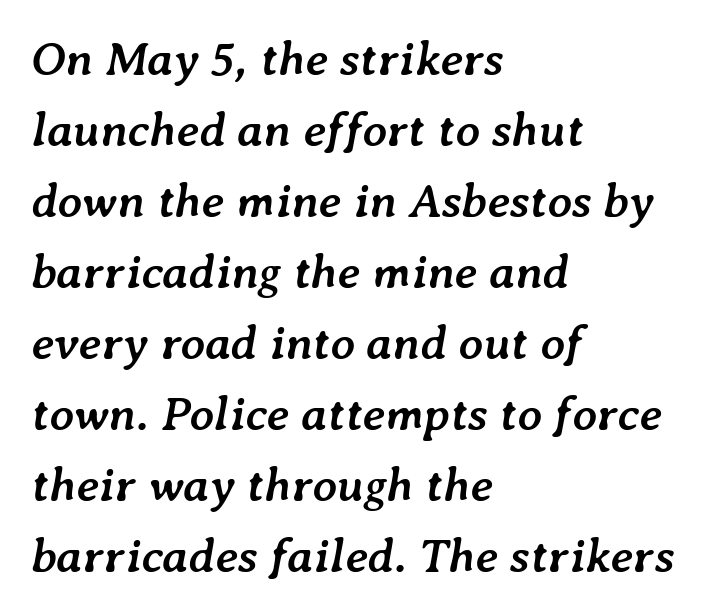
Q: Is the text bold? A: Yes.
Q: Is the text italic (slanted)? A: Yes, it leans right by about 7 degrees.
Q: Is the text underlined? A: No.
Q: How is the paragraph aligned? A: Left-aligned.
Q: Is the spacing between letters normal or unusually wide? A: Normal.
Q: Is the spacing between lines tight, normal or loose? A: Normal.
Q: Width (condensed, normal, or wide)? A: Normal.
Q: Stroke contrast? A: Low.
Q: x-height? A: Medium.
Q: Monospaced? A: No.
